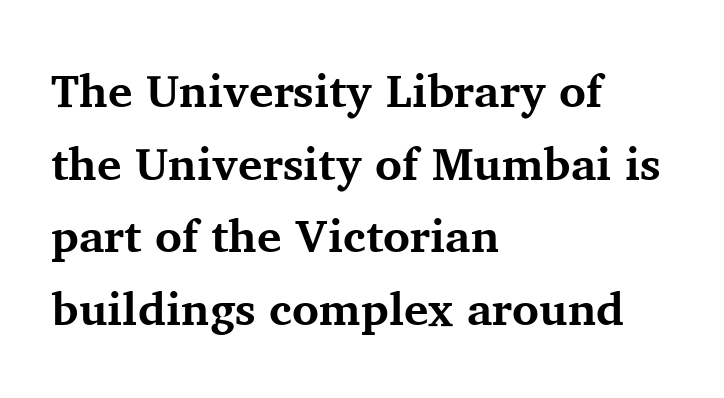
Q: Is the text bold? A: Yes.
Q: Is the text italic (slanted)? A: No, it is upright.
Q: Is the typeface a serif or a sans-serif typeface? A: Serif.
Q: Is the text underlined? A: No.
Q: How is the paragraph aligned? A: Left-aligned.
Q: Is the spacing between letters normal or unusually wide? A: Normal.
Q: Is the spacing between lines tight, normal or loose? A: Normal.
Q: Width (condensed, normal, or wide)? A: Normal.
Q: Stroke contrast? A: Medium.
Q: x-height? A: Medium.
Q: Monospaced? A: No.
